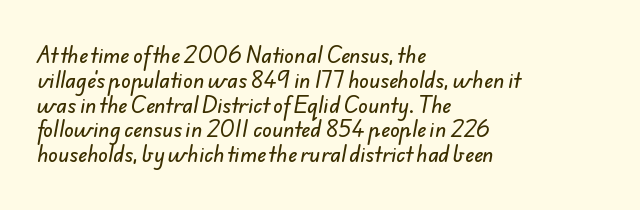
{"underline": "no", "align": "left", "line_spacing_ratio": 1.24, "letter_spacing": "normal", "letter_spacing_em": 0.0, "glyph_px": 20}
